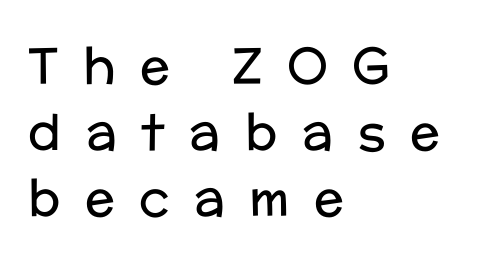
{"serif": "no", "italic": "no", "bold": "no", "weight": "regular", "width": "normal", "stroke_contrast": "low", "x_height": "medium", "monospaced": "no", "underline": "no", "align": "left", "line_spacing": "normal", "line_spacing_ratio": 1.32, "letter_spacing": "wide", "letter_spacing_em": 0.49, "glyph_px": 50}
